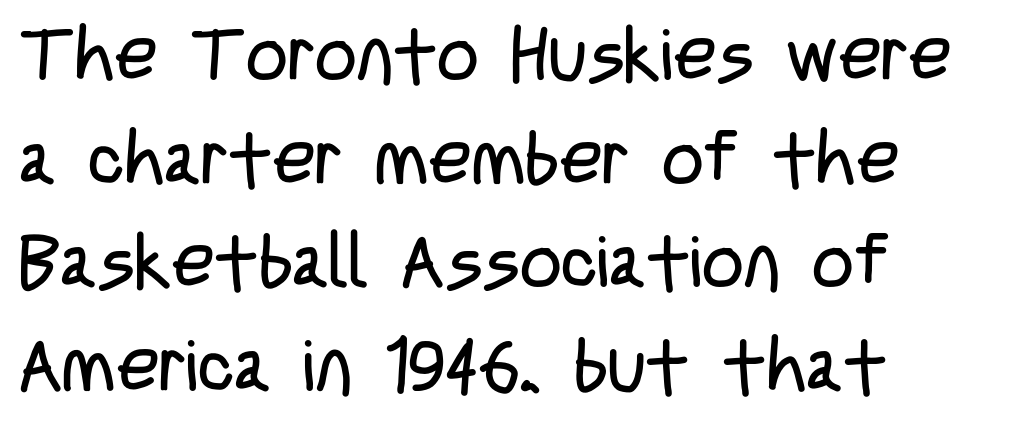
{"serif": "no", "italic": "no", "bold": "no", "weight": "regular", "width": "condensed", "stroke_contrast": "low", "x_height": "large", "monospaced": "no", "underline": "no", "align": "left", "line_spacing": "normal", "line_spacing_ratio": 1.42, "letter_spacing": "normal", "letter_spacing_em": 0.0, "glyph_px": 73}
